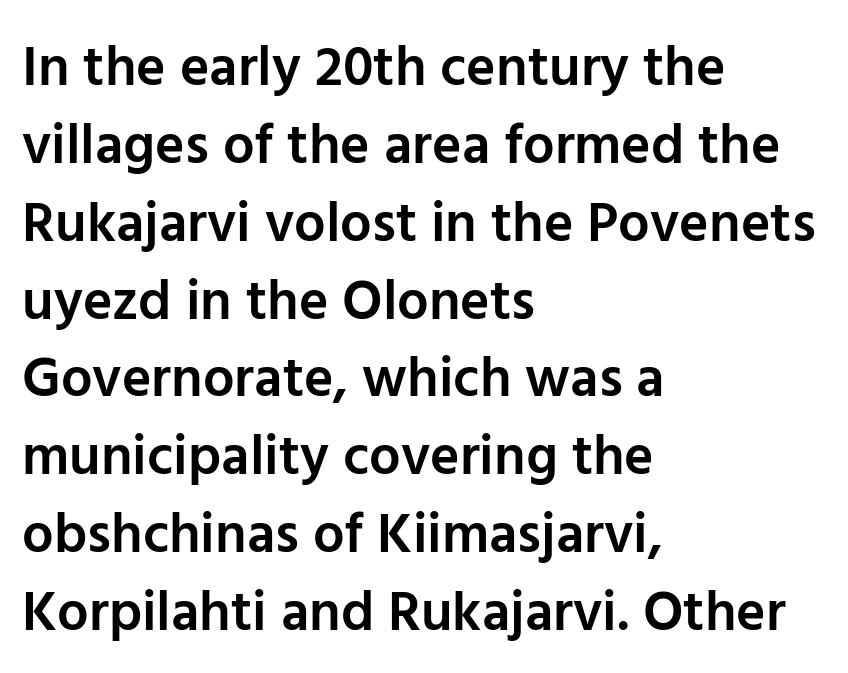
Q: Is the text bold? A: Semi-bold.
Q: Is the text italic (slanted)? A: No, it is upright.
Q: Is the typeface a serif or a sans-serif typeface? A: Sans-serif.
Q: Is the text underlined? A: No.
Q: How is the paragraph aligned? A: Left-aligned.
Q: Is the spacing between letters normal or unusually wide? A: Normal.
Q: Is the spacing between lines tight, normal or loose? A: Normal.
Q: Width (condensed, normal, or wide)? A: Normal.
Q: Stroke contrast? A: Low.
Q: x-height? A: Medium.
Q: Monospaced? A: No.
